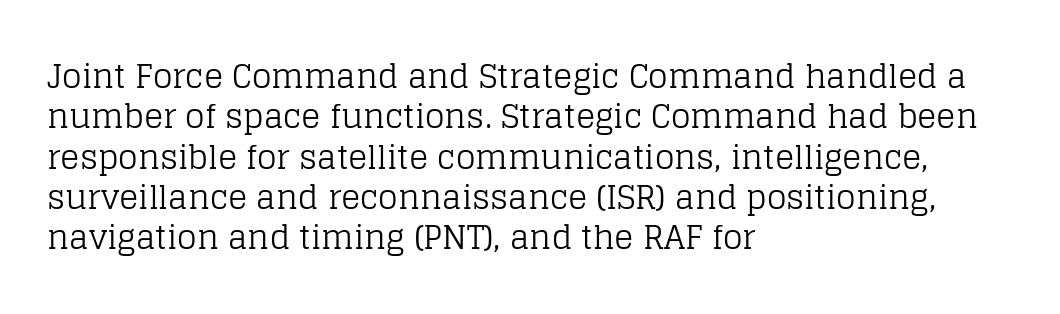
{"serif": "yes", "italic": "no", "bold": "no", "weight": "regular", "width": "normal", "stroke_contrast": "low", "x_height": "large", "monospaced": "no", "underline": "no", "align": "left", "line_spacing": "normal", "line_spacing_ratio": 1.26, "letter_spacing": "normal", "letter_spacing_em": 0.0, "glyph_px": 32}
